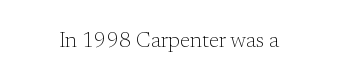
The passage shown is not underscored anywhere. The font's upright variant was chosen for this text. Stems here are at most as thick as an everyday book face. Observe the ordinary spacing: letters are neighbours, not strangers.
